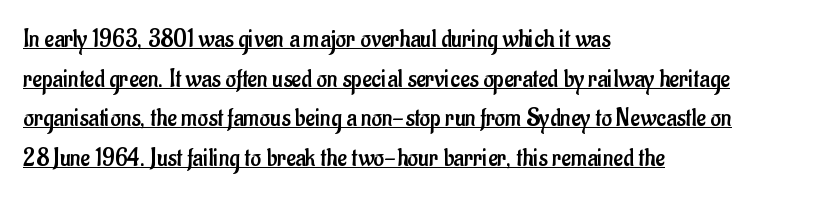
{"italic": "no", "bold": "no", "underline": "yes", "align": "left", "line_spacing": "normal", "line_spacing_ratio": 1.52, "letter_spacing": "normal", "letter_spacing_em": 0.0, "glyph_px": 26}
